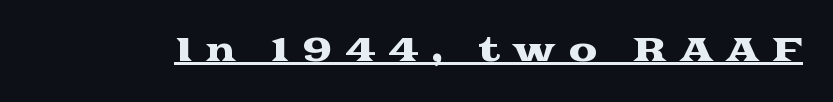
{"serif": "yes", "italic": "no", "width": "wide", "stroke_contrast": "medium", "x_height": "medium", "monospaced": "no", "underline": "yes", "letter_spacing": "wide", "letter_spacing_em": 0.4, "glyph_px": 32}
